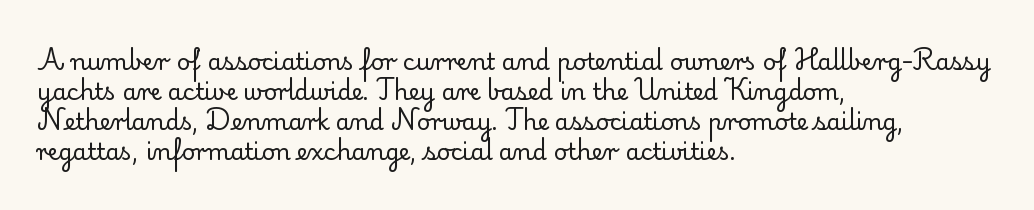
Q: Is the text bold? A: No.
Q: Is the text italic (slanted)? A: No, it is upright.
Q: Is the text underlined? A: No.
Q: How is the paragraph aligned? A: Left-aligned.
Q: Is the spacing between letters normal or unusually wide? A: Normal.
Q: Is the spacing between lines tight, normal or loose? A: Normal.
